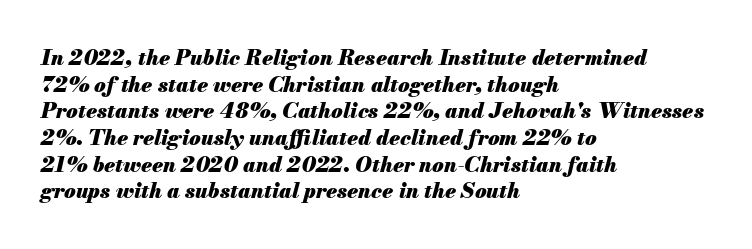
{"italic": "yes", "lean": "right", "slant_degrees": 13, "bold": "yes", "underline": "no", "align": "left", "line_spacing": "normal", "line_spacing_ratio": 1.27, "letter_spacing": "normal", "letter_spacing_em": 0.0, "glyph_px": 21}
